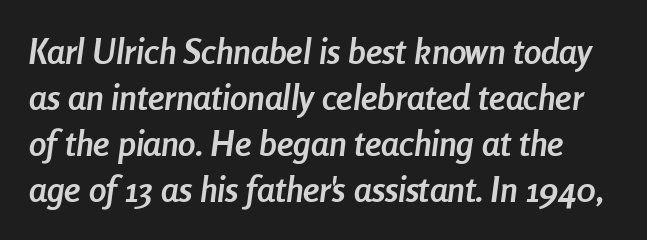
The image shows 35 px semibold, condensed type, italic (leaning right); set normal line spacing (1.31x), normal letter spacing, not underlined; low stroke contrast and a medium x-height.
